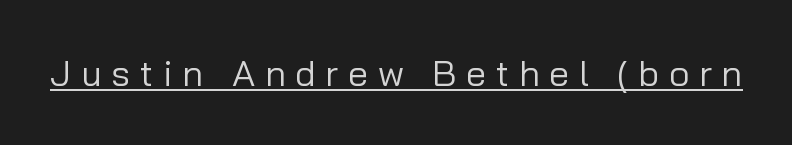
{"serif": "no", "italic": "no", "bold": "no", "weight": "regular", "width": "normal", "stroke_contrast": "low", "x_height": "medium", "monospaced": "no", "underline": "yes", "letter_spacing": "wide", "letter_spacing_em": 0.27, "glyph_px": 36}
